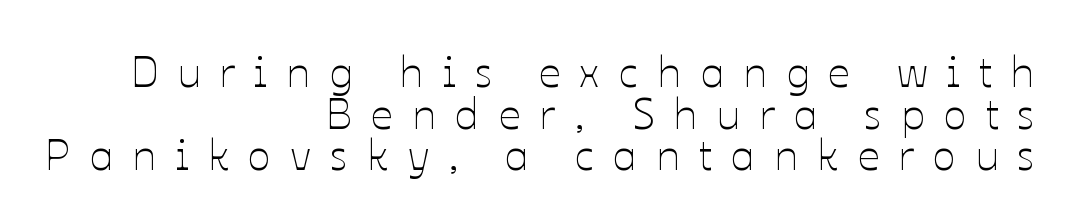
The image shows 43 px thin type, upright; set right-aligned, tight line spacing (0.97x), unusually wide letter spacing (+0.44 em), not underlined; low stroke contrast and a medium x-height.
